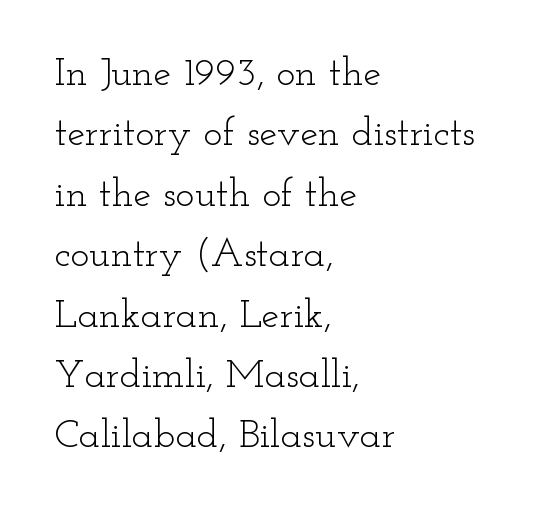
Q: Is the text bold? A: No.
Q: Is the text italic (slanted)? A: No, it is upright.
Q: Is the typeface a serif or a sans-serif typeface? A: Serif.
Q: Is the text underlined? A: No.
Q: How is the paragraph aligned? A: Left-aligned.
Q: Is the spacing between letters normal or unusually wide? A: Normal.
Q: Is the spacing between lines tight, normal or loose? A: Normal.
Q: Width (condensed, normal, or wide)? A: Wide.
Q: Stroke contrast? A: Low.
Q: x-height? A: Small.
Q: Monospaced? A: No.
